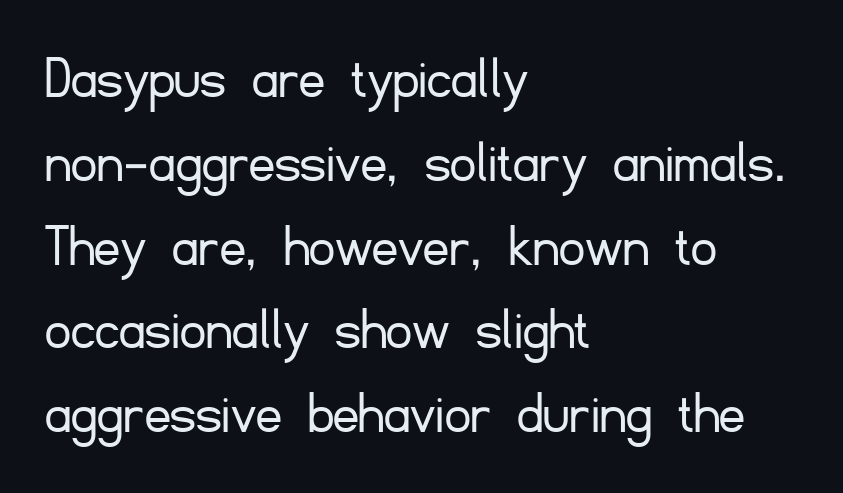
{"serif": "no", "italic": "no", "bold": "no", "weight": "light", "width": "normal", "stroke_contrast": "low", "x_height": "small", "monospaced": "no", "underline": "no", "align": "left", "line_spacing": "normal", "line_spacing_ratio": 1.33, "letter_spacing": "normal", "letter_spacing_em": 0.0, "glyph_px": 63}
